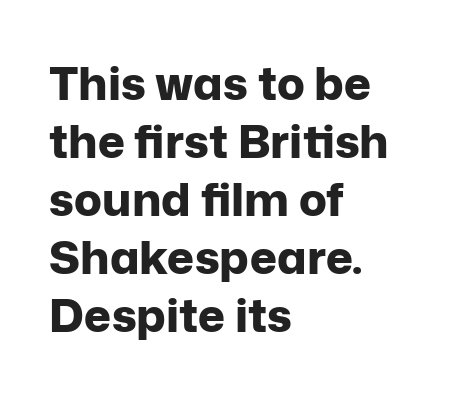
Q: Is the text bold? A: Yes.
Q: Is the text italic (slanted)? A: No, it is upright.
Q: Is the typeface a serif or a sans-serif typeface? A: Sans-serif.
Q: Is the text underlined? A: No.
Q: How is the paragraph aligned? A: Left-aligned.
Q: Is the spacing between letters normal or unusually wide? A: Normal.
Q: Is the spacing between lines tight, normal or loose? A: Normal.
Q: Width (condensed, normal, or wide)? A: Normal.
Q: Stroke contrast? A: Low.
Q: x-height? A: Medium.
Q: Monospaced? A: No.
